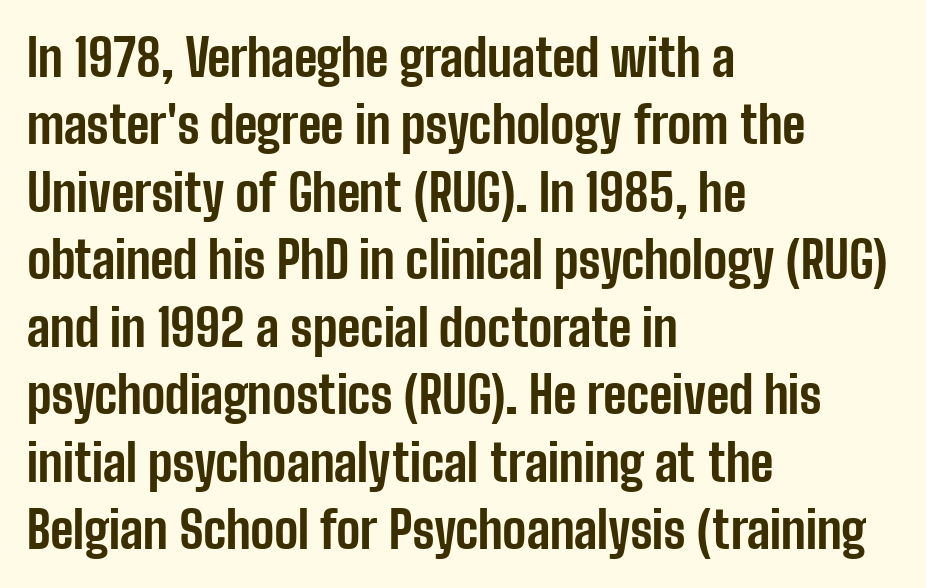
The image shows 50 px bold, condensed sans-serif type, upright; set left-aligned, normal line spacing (1.35x), normal letter spacing, not underlined; low stroke contrast and a medium x-height.
